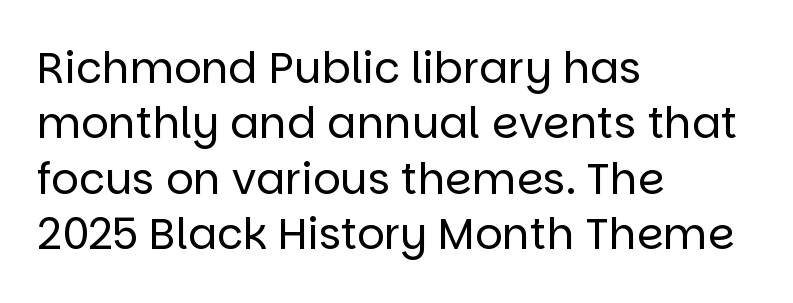
{"serif": "no", "italic": "no", "bold": "no", "weight": "regular", "width": "normal", "stroke_contrast": "low", "x_height": "large", "monospaced": "no", "underline": "no", "align": "left", "line_spacing": "normal", "line_spacing_ratio": 1.29, "letter_spacing": "normal", "letter_spacing_em": 0.0, "glyph_px": 43}
